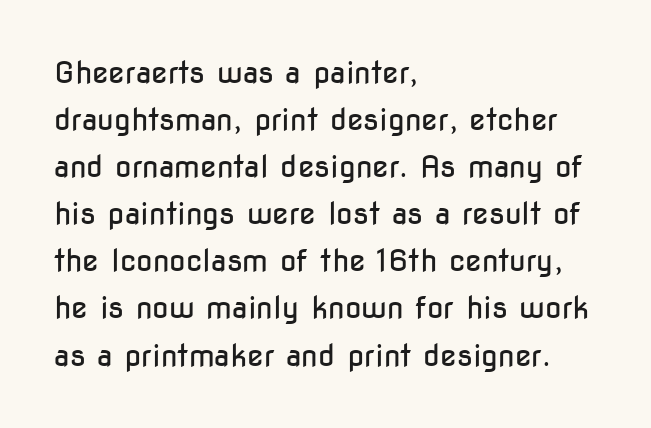
The image shows 30 px regular-weight, condensed sans-serif type, upright; set left-aligned, normal line spacing (1.57x), normal letter spacing, not underlined; low stroke contrast and a medium x-height.
